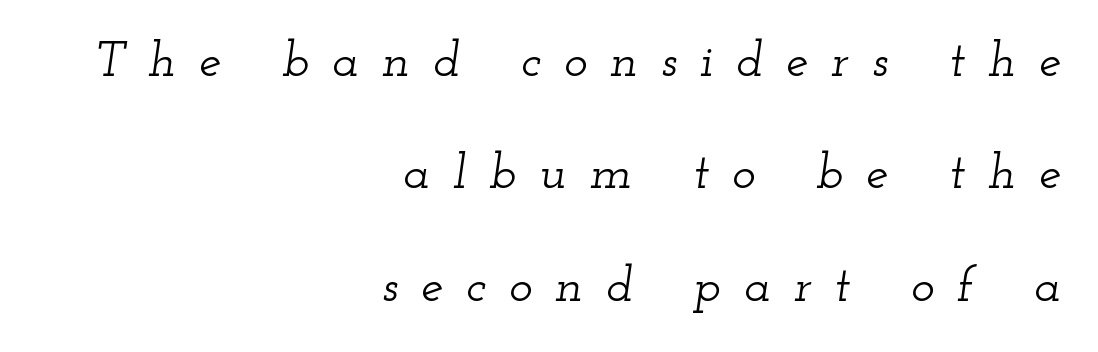
A serif font was chosen for this passage. Descenders hang freely into open space. The letters advance in unequal steps, a hallmark of proportional type. Here the glyphs are tracked loosely, breaking word shapes into spaced letters. The paragraph shown leans on its right margin.
